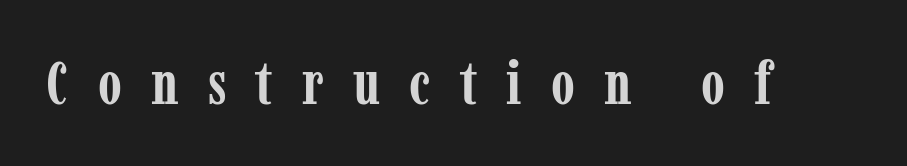
Q: Is the text bold? A: Yes.
Q: Is the text italic (slanted)? A: No, it is upright.
Q: Is the typeface a serif or a sans-serif typeface? A: Serif.
Q: Is the text underlined? A: No.
Q: Is the spacing between letters normal or unusually wide? A: Unusually wide.
Q: Width (condensed, normal, or wide)? A: Condensed.
Q: Stroke contrast? A: Low.
Q: x-height? A: Medium.
Q: Monospaced? A: No.
